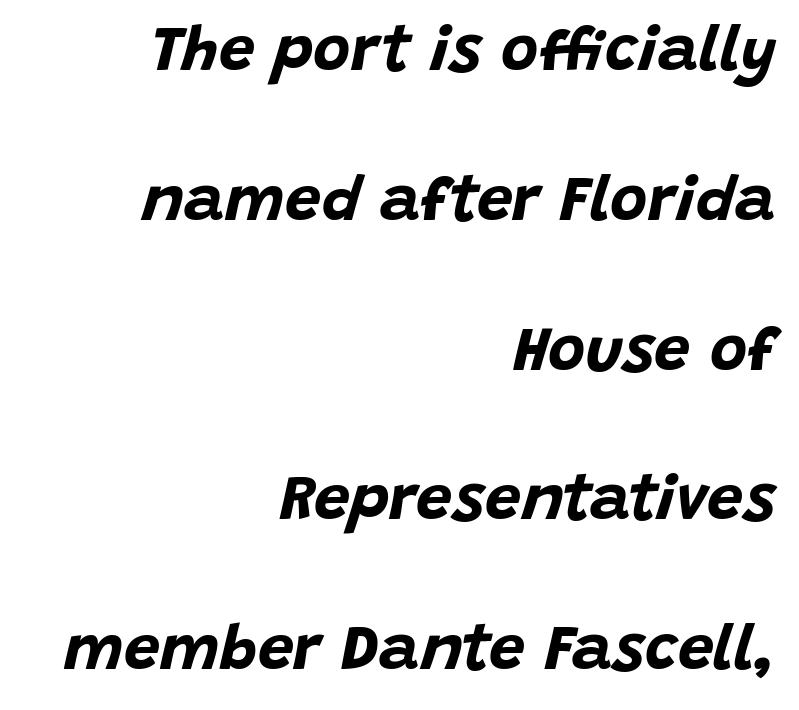
Bold? Absolutely — the strokes are thick and heavy. Baseline-to-baseline distance is far greater than the letter height. The typesetter chose a ragged-left arrangement here. Characters are canted at an angle relative to the baseline's perpendicular.
